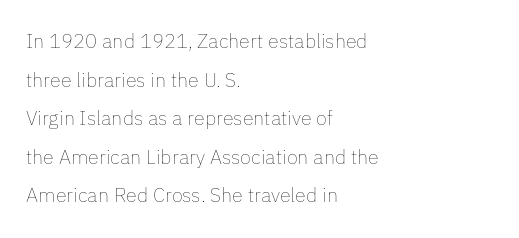
Q: Is the text bold? A: No.
Q: Is the text italic (slanted)? A: No, it is upright.
Q: Is the text underlined? A: No.
Q: How is the paragraph aligned? A: Left-aligned.
Q: Is the spacing between letters normal or unusually wide? A: Normal.
Q: Is the spacing between lines tight, normal or loose? A: Loose.
